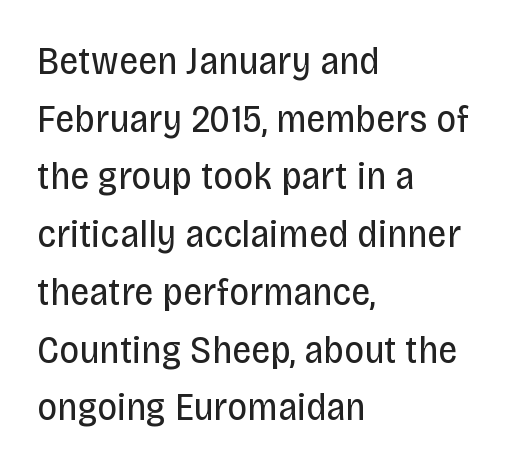
{"serif": "no", "italic": "no", "bold": "no", "weight": "regular", "width": "condensed", "stroke_contrast": "low", "x_height": "large", "monospaced": "no", "underline": "no", "align": "left", "line_spacing": "normal", "line_spacing_ratio": 1.48, "letter_spacing": "normal", "letter_spacing_em": 0.0, "glyph_px": 39}
